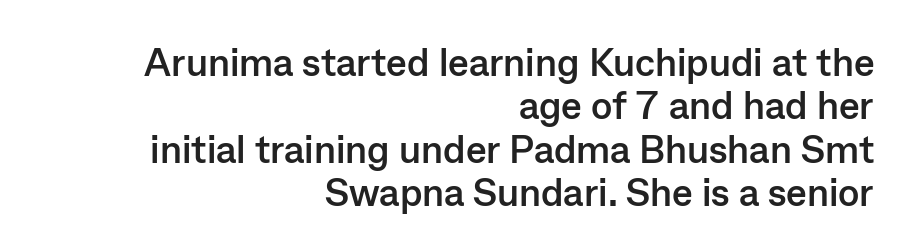
The image shows 39 px semibold sans-serif type, upright; set right-aligned, tight line spacing (1.11x), normal letter spacing, not underlined; low stroke contrast and a medium x-height.
